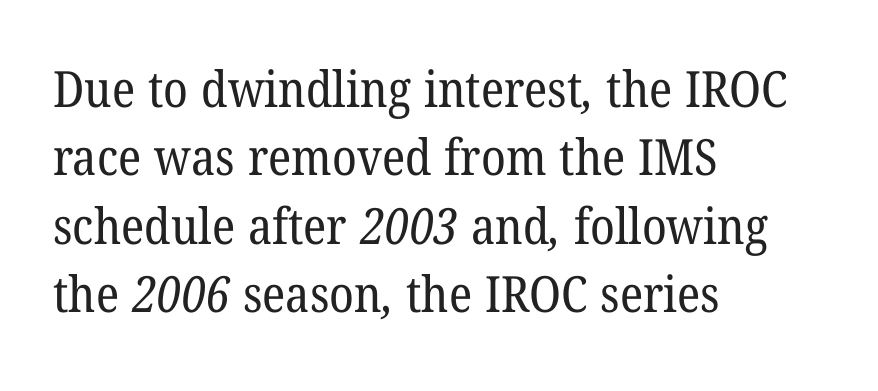
The image shows 50 px regular-weight serif type; set left-aligned, normal line spacing (1.37x), normal letter spacing, not underlined; low stroke contrast and a medium x-height.
